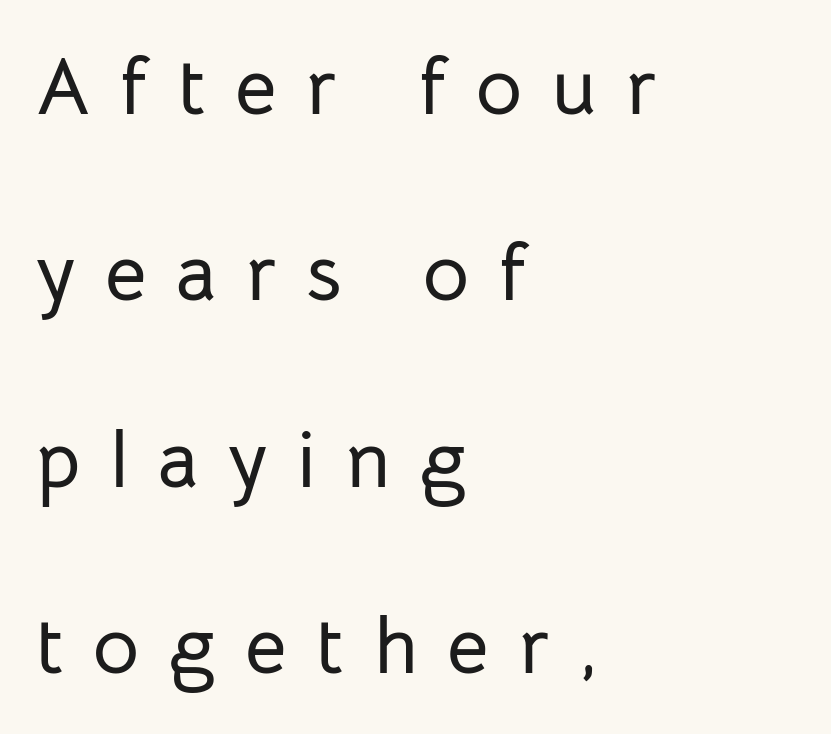
The image shows 80 px sans-serif type, upright; set left-aligned, loose line spacing (2.33x), unusually wide letter spacing (+0.37 em), not underlined; low stroke contrast and a medium x-height.
